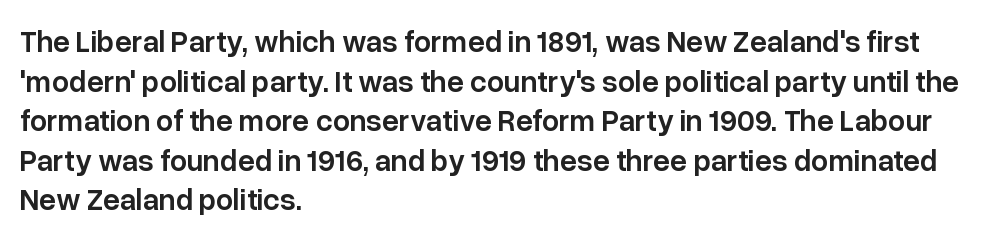
{"serif": "no", "italic": "no", "bold": "semi", "weight": "semibold", "width": "normal", "stroke_contrast": "low", "x_height": "medium", "monospaced": "no", "underline": "no", "align": "left", "line_spacing": "normal", "line_spacing_ratio": 1.32, "letter_spacing": "normal", "letter_spacing_em": 0.0, "glyph_px": 30}
